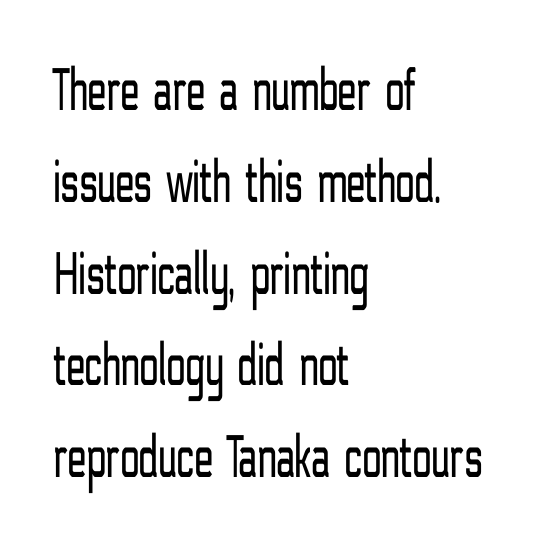
Q: Is the text bold? A: No.
Q: Is the text italic (slanted)? A: No, it is upright.
Q: Is the typeface a serif or a sans-serif typeface? A: Sans-serif.
Q: Is the text underlined? A: No.
Q: How is the paragraph aligned? A: Left-aligned.
Q: Is the spacing between letters normal or unusually wide? A: Normal.
Q: Is the spacing between lines tight, normal or loose? A: Normal.
Q: Width (condensed, normal, or wide)? A: Condensed.
Q: Stroke contrast? A: Low.
Q: x-height? A: Medium.
Q: Monospaced? A: No.
